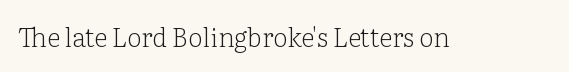
The image shows 26 px text type, upright; set normal letter spacing, not underlined.
